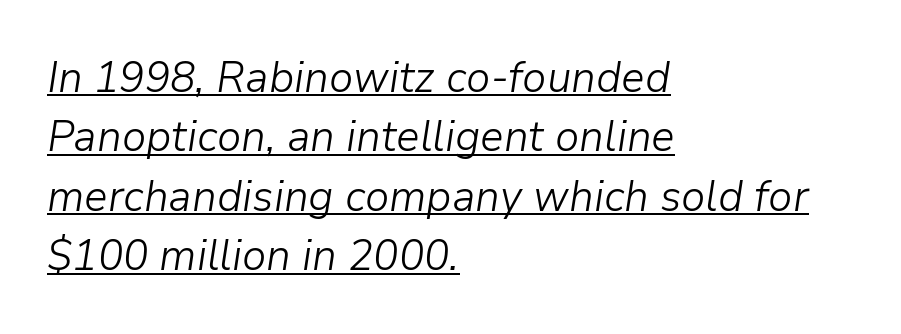
Does the leading feel generous? No, just average. A continuous stroke trails under the words, as in a hyperlink. Line starts are locked; line ends wander. No chunkiness to these letters — they're not bold.
